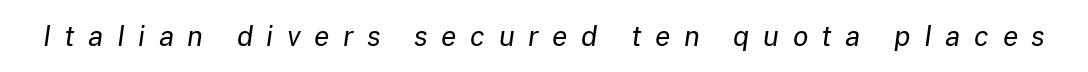
Q: Is the text bold? A: No.
Q: Is the text italic (slanted)? A: Yes, it leans right by about 8 degrees.
Q: Is the text underlined? A: No.
Q: Is the spacing between letters normal or unusually wide? A: Unusually wide.
Q: Width (condensed, normal, or wide)? A: Normal.
Q: Stroke contrast? A: Low.
Q: x-height? A: Medium.
Q: Monospaced? A: No.
